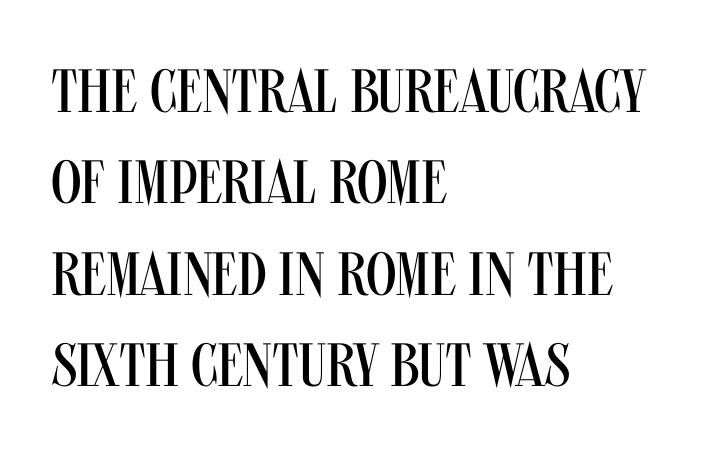
{"serif": "no", "italic": "no", "bold": "no", "weight": "regular", "width": "condensed", "stroke_contrast": "medium", "x_height": "large", "monospaced": "no", "underline": "no", "align": "left", "line_spacing": "normal", "line_spacing_ratio": 1.5, "letter_spacing": "normal", "letter_spacing_em": 0.0, "glyph_px": 61}
